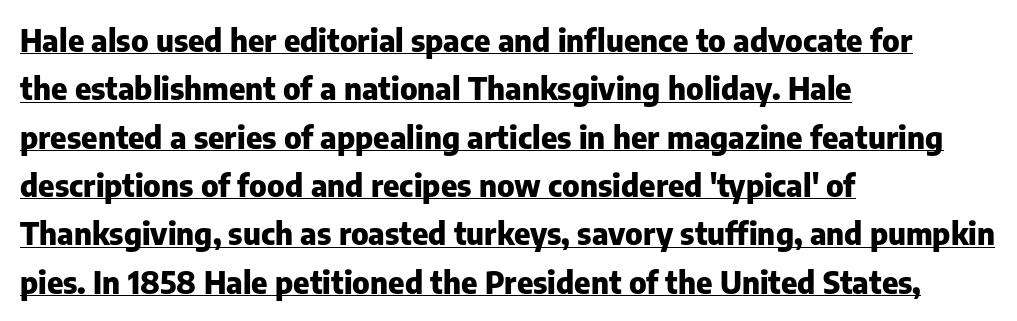
Line spacing here is normal. Strong, thick strokes mark this as bold type. You could not count columns in this text — the font is proportionally spaced. The specimen reads as upright at a glance. In terms of letterform style, serifs are entirely absent.
